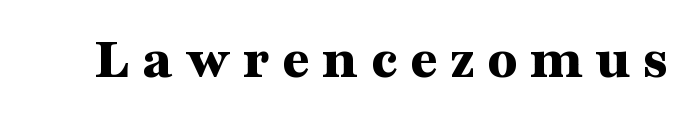
Q: Is the text bold? A: Yes.
Q: Is the text italic (slanted)? A: No, it is upright.
Q: Is the typeface a serif or a sans-serif typeface? A: Serif.
Q: Is the text underlined? A: No.
Q: Is the spacing between letters normal or unusually wide? A: Unusually wide.
Q: Width (condensed, normal, or wide)? A: Wide.
Q: Stroke contrast? A: Medium.
Q: x-height? A: Medium.
Q: Monospaced? A: No.
